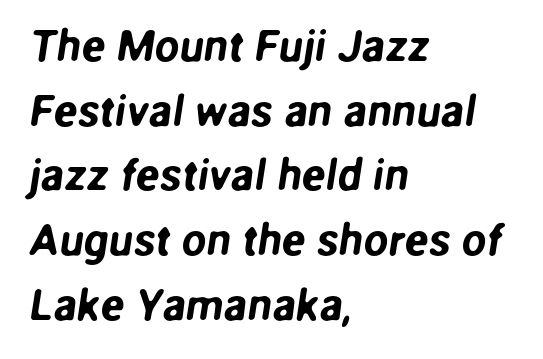
The area under the type is left untouched. Nope, no serifs anywhere on these letters. The letters advance in unequal steps, a hallmark of proportional type. These lines are set flush left with a ragged right edge.
